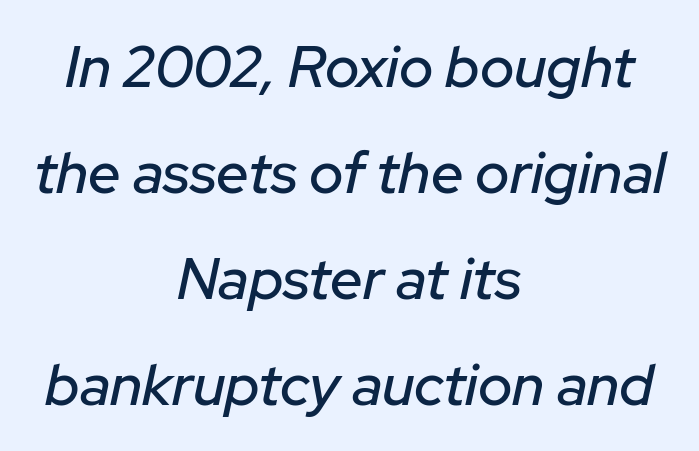
{"italic": "yes", "lean": "right", "slant_degrees": 12, "width": "normal", "stroke_contrast": "low", "x_height": "medium", "monospaced": "no", "underline": "no", "align": "center", "line_spacing_ratio": 1.83, "letter_spacing": "normal", "letter_spacing_em": 0.0, "glyph_px": 58}
